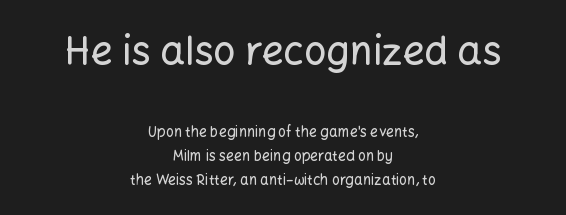
{"serif": "no", "italic": "no", "width": "normal", "stroke_contrast": "low", "x_height": "medium", "monospaced": "no", "underline": "no", "align": "center", "line_spacing_ratio": 1.73, "letter_spacing": "normal", "letter_spacing_em": 0.0, "larger_block": "first", "size_ratio": 2.79, "glyph_px": 39}
